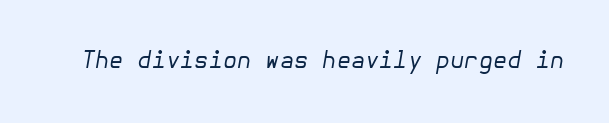
The image shows 23 px text type, italic (leaning right); set normal letter spacing, not underlined.
